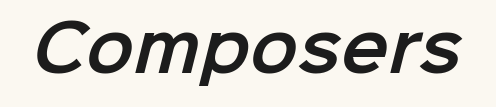
{"serif": "no", "width": "normal", "stroke_contrast": "low", "x_height": "medium", "monospaced": "no", "underline": "no", "letter_spacing": "normal", "letter_spacing_em": 0.0, "glyph_px": 64}
